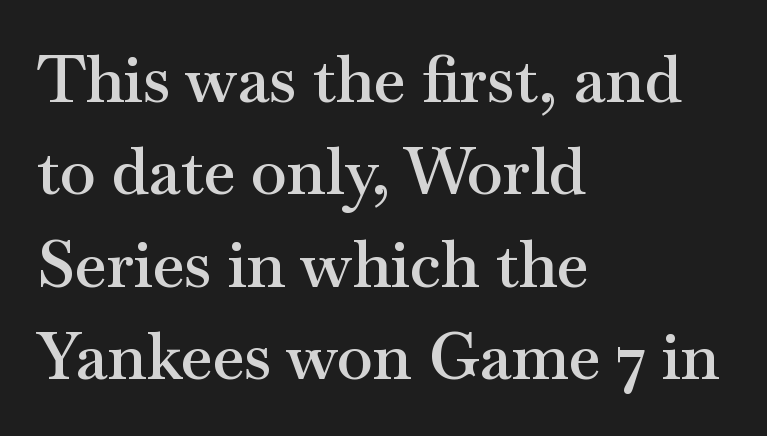
Q: Is the text bold? A: Semi-bold.
Q: Is the text italic (slanted)? A: No, it is upright.
Q: Is the typeface a serif or a sans-serif typeface? A: Serif.
Q: Is the text underlined? A: No.
Q: How is the paragraph aligned? A: Left-aligned.
Q: Is the spacing between letters normal or unusually wide? A: Normal.
Q: Is the spacing between lines tight, normal or loose? A: Normal.
Q: Width (condensed, normal, or wide)? A: Wide.
Q: Stroke contrast? A: Medium.
Q: x-height? A: Small.
Q: Monospaced? A: No.
